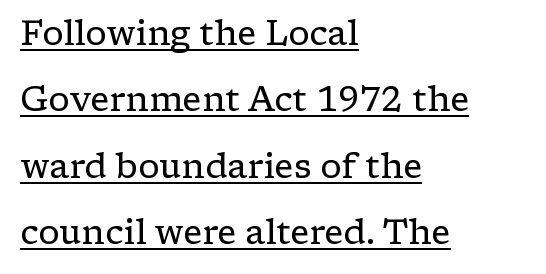
The image shows 34 px regular-weight, wide serif type, upright; set left-aligned, loose line spacing (1.95x), normal letter spacing, underlined; low stroke contrast and a medium x-height.
